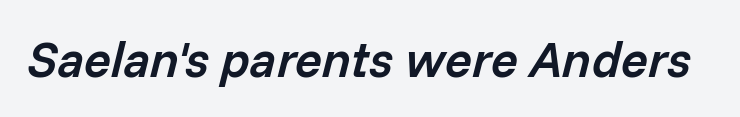
The image shows 50 px semibold type, italic (leaning right); set normal letter spacing, not underlined; low stroke contrast and a medium x-height.
